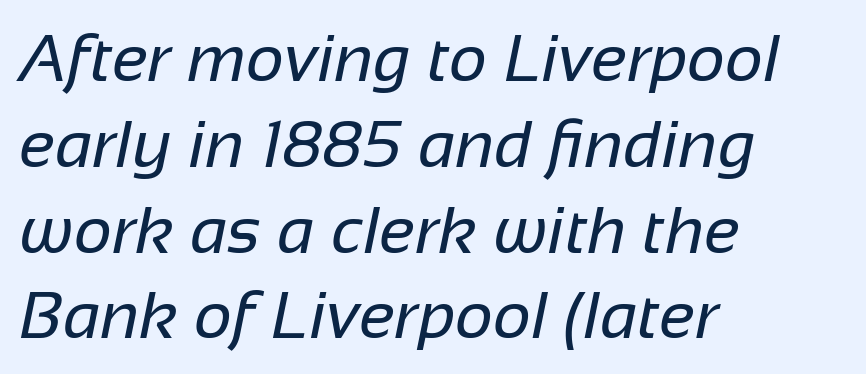
Q: Is the text bold? A: No.
Q: Is the typeface a serif or a sans-serif typeface? A: Sans-serif.
Q: Is the text underlined? A: No.
Q: How is the paragraph aligned? A: Left-aligned.
Q: Is the spacing between letters normal or unusually wide? A: Normal.
Q: Is the spacing between lines tight, normal or loose? A: Normal.
Q: Width (condensed, normal, or wide)? A: Normal.
Q: Stroke contrast? A: Low.
Q: x-height? A: Medium.
Q: Monospaced? A: No.
